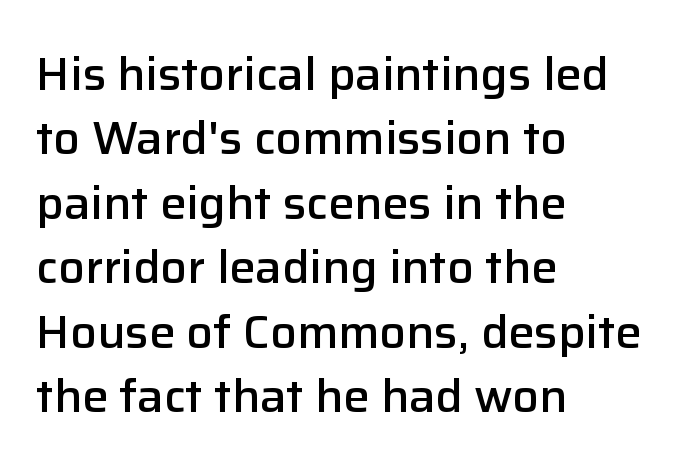
The image shows 47 px semibold sans-serif type, upright; set left-aligned, normal line spacing (1.37x), normal letter spacing, not underlined; low stroke contrast and a medium x-height.
